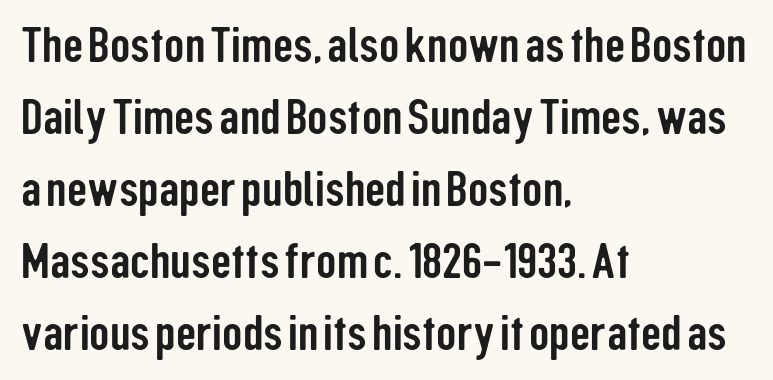
The image shows 50 px condensed sans-serif type, upright; set left-aligned, normal line spacing (1.44x), normal letter spacing, not underlined; low stroke contrast and a medium x-height.
